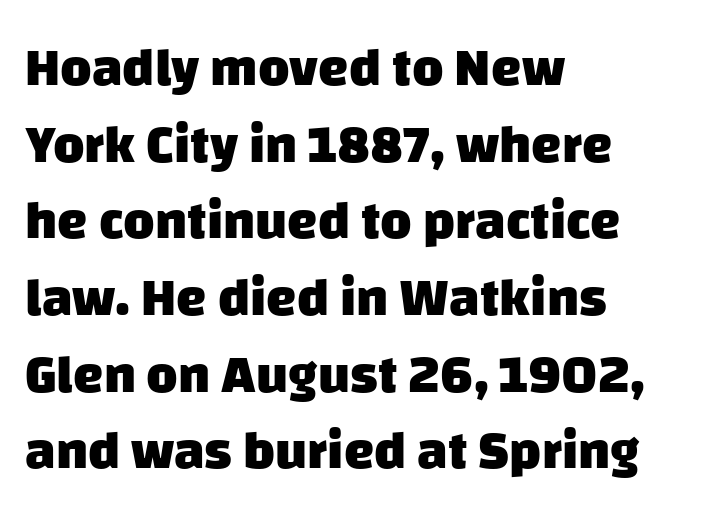
The rendering keeps characters at their native spacing. This rendering employs a face without finishing strokes, i.e., a sans-serif. Beneath every word, the page is bare. Character widths vary here, with narrow letters taking less room than wide ones. Reading down the column, the eye jumps a familiar distance to each next line. Summary of weight: heavy, a full bold.
